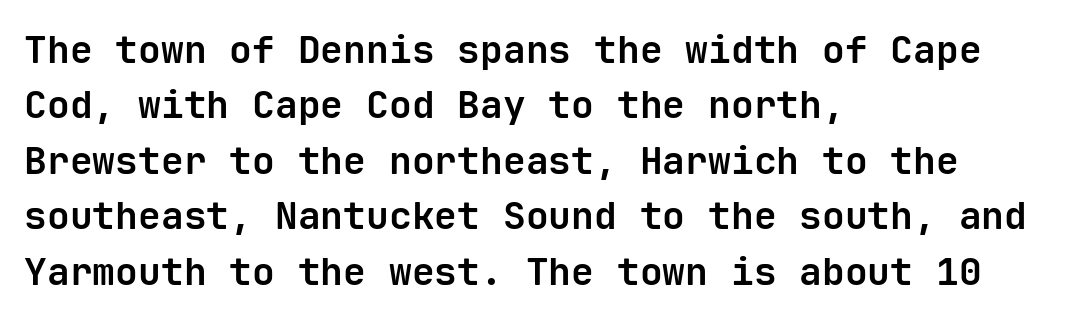
Here the glyphs are tracked normally, forming tight word shapes. Horizontally, the lines are justified to the leading edge only. Vertical spacing — default. The letters march in equal steps, a hallmark of fixed-pitch type. Quick note: not italic, upright. This is sans-serif lettering, the kind often seen on screens and signage.
